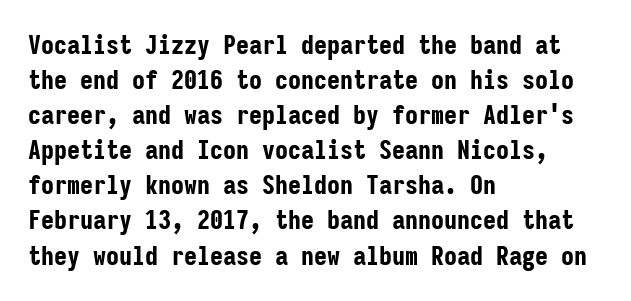
{"italic": "no", "bold": "yes", "underline": "no", "align": "left", "line_spacing": "normal", "line_spacing_ratio": 1.35, "letter_spacing": "normal", "letter_spacing_em": 0.0, "glyph_px": 26}
